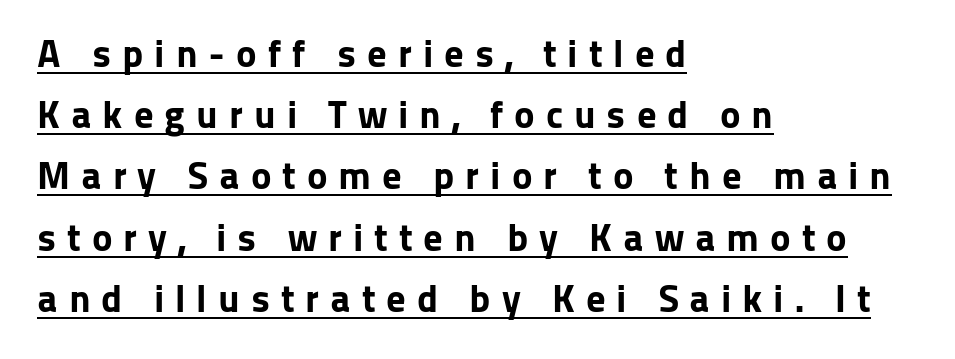
Q: Is the text bold? A: Yes.
Q: Is the text italic (slanted)? A: No, it is upright.
Q: Is the typeface a serif or a sans-serif typeface? A: Sans-serif.
Q: Is the text underlined? A: Yes.
Q: How is the paragraph aligned? A: Left-aligned.
Q: Is the spacing between letters normal or unusually wide? A: Unusually wide.
Q: Is the spacing between lines tight, normal or loose? A: Normal.
Q: Width (condensed, normal, or wide)? A: Normal.
Q: Stroke contrast? A: Low.
Q: x-height? A: Medium.
Q: Monospaced? A: No.
